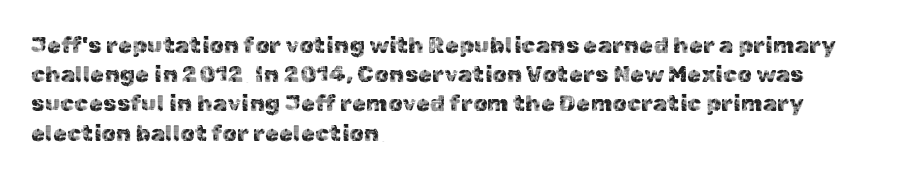
Interline gaps are of average width in this sample. Short note: letters normally spaced. Posture: vertical. The strip under each line holds only bare page. Which margin do the lines hug? The left one — the right edge is uneven.
